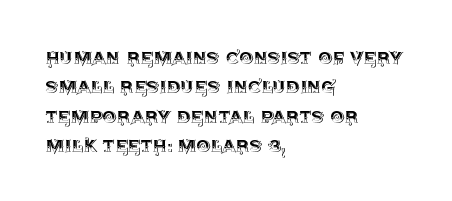
The image shows 22 px text type, upright; set left-aligned, normal line spacing (1.33x), normal letter spacing, not underlined.
